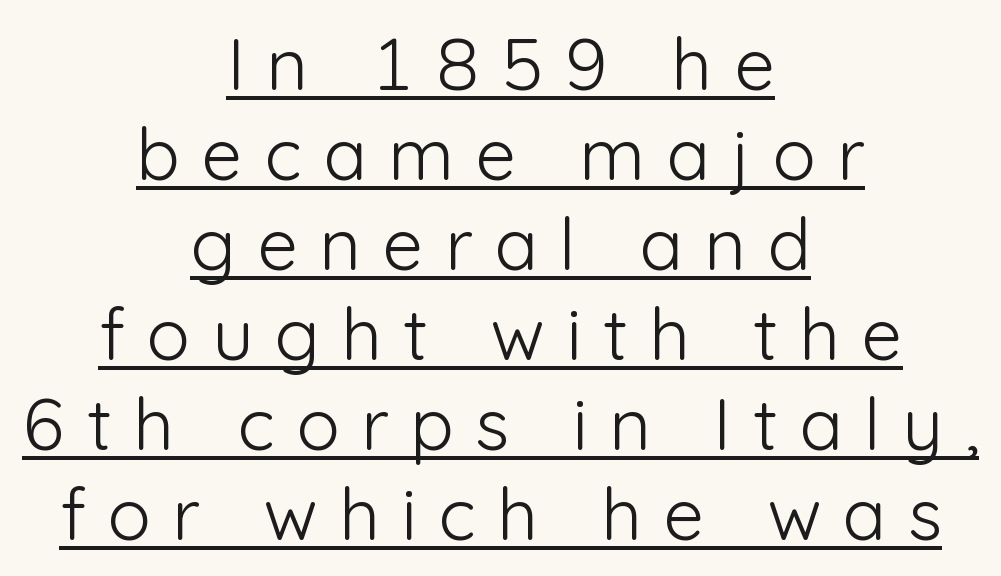
{"serif": "no", "italic": "no", "bold": "no", "weight": "light", "width": "normal", "stroke_contrast": "low", "x_height": "medium", "monospaced": "no", "underline": "yes", "align": "center", "line_spacing": "normal", "line_spacing_ratio": 1.25, "letter_spacing": "wide", "letter_spacing_em": 0.3, "glyph_px": 72}
